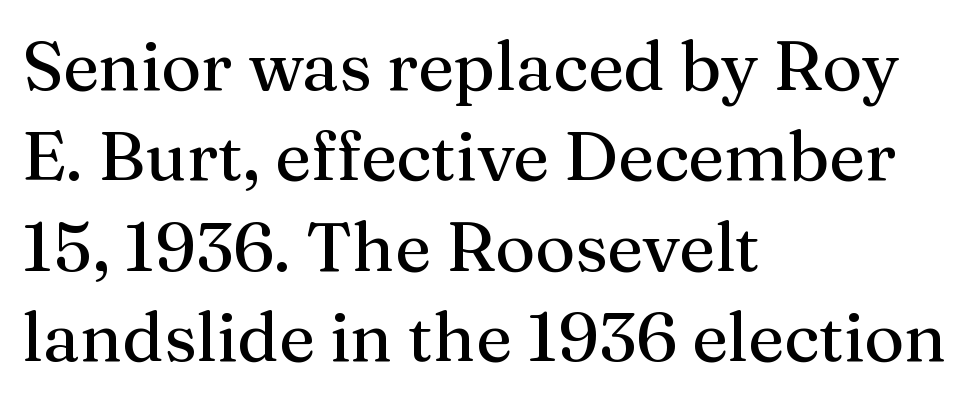
The image shows 69 px serif type, upright; set left-aligned, normal line spacing (1.31x), normal letter spacing, not underlined; medium stroke contrast and a medium x-height.
